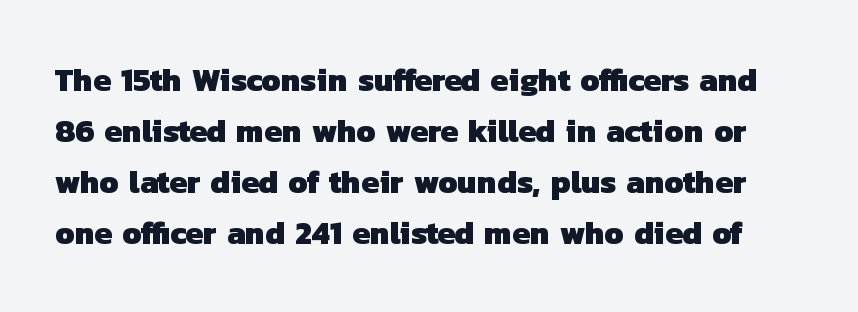
{"serif": "no", "bold": "yes", "weight": "heavy", "width": "normal", "stroke_contrast": "low", "x_height": "medium", "monospaced": "no", "underline": "no", "line_spacing": "normal", "line_spacing_ratio": 1.59, "letter_spacing": "normal", "letter_spacing_em": 0.0, "glyph_px": 32}
